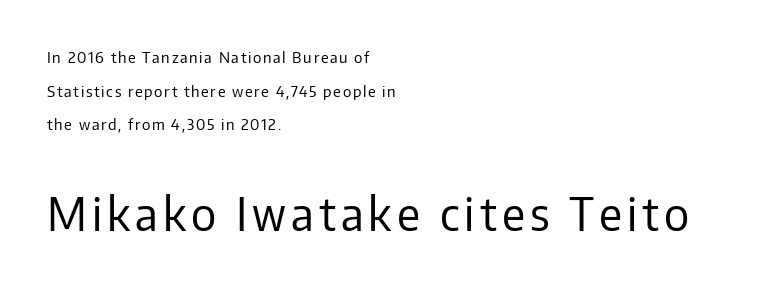
One glance says open: line gaps are wider than usual. Does the copy run flush right? No — it runs flush left. A quiet, ordinary-to-light weight characterises the typeface. If you squint, the bottom block still reads clearly — it's the larger of the two.
